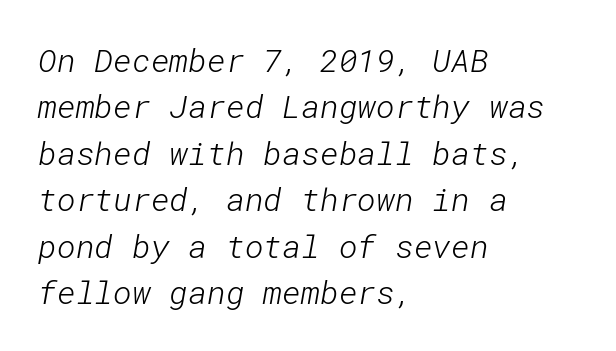
Q: Is the text bold? A: No.
Q: Is the typeface a serif or a sans-serif typeface? A: Sans-serif.
Q: Is the text underlined? A: No.
Q: How is the paragraph aligned? A: Left-aligned.
Q: Is the spacing between letters normal or unusually wide? A: Normal.
Q: Is the spacing between lines tight, normal or loose? A: Normal.
Q: Width (condensed, normal, or wide)? A: Normal.
Q: Stroke contrast? A: Low.
Q: x-height? A: Medium.
